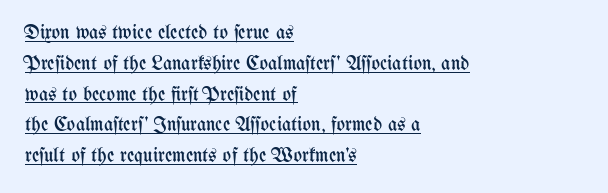
The image shows 20 px text type, upright; set left-aligned, normal line spacing (1.54x), normal letter spacing, underlined.
